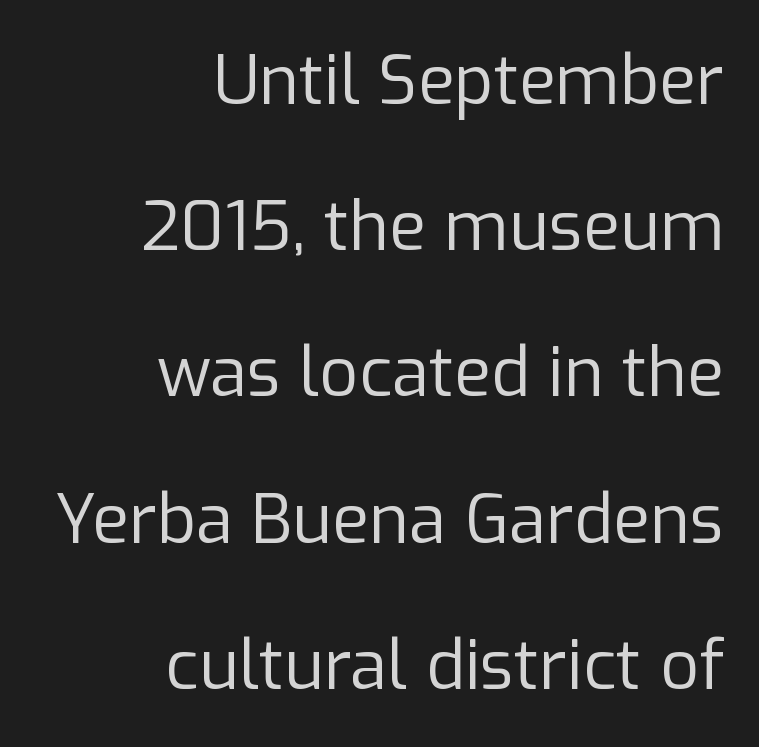
Q: Is the text bold? A: No.
Q: Is the text italic (slanted)? A: No, it is upright.
Q: Is the typeface a serif or a sans-serif typeface? A: Sans-serif.
Q: Is the text underlined? A: No.
Q: How is the paragraph aligned? A: Right-aligned.
Q: Is the spacing between letters normal or unusually wide? A: Normal.
Q: Is the spacing between lines tight, normal or loose? A: Loose.
Q: Width (condensed, normal, or wide)? A: Normal.
Q: Stroke contrast? A: Low.
Q: x-height? A: Medium.
Q: Monospaced? A: No.
